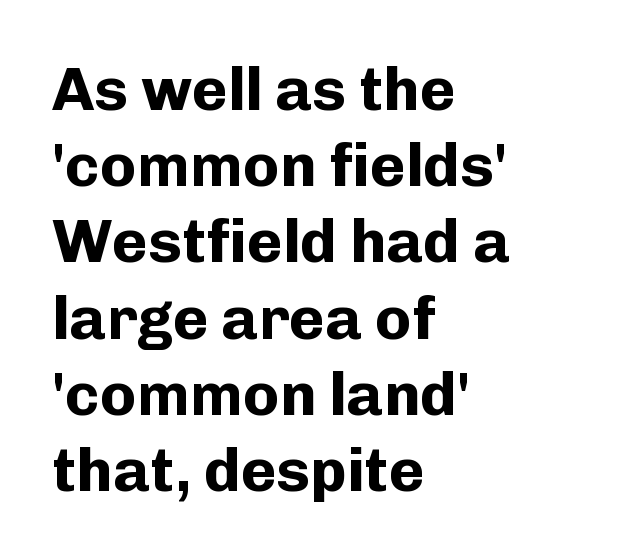
Q: Is the text bold? A: Yes.
Q: Is the text italic (slanted)? A: No, it is upright.
Q: Is the typeface a serif or a sans-serif typeface? A: Sans-serif.
Q: Is the text underlined? A: No.
Q: How is the paragraph aligned? A: Left-aligned.
Q: Is the spacing between letters normal or unusually wide? A: Normal.
Q: Is the spacing between lines tight, normal or loose? A: Normal.
Q: Width (condensed, normal, or wide)? A: Normal.
Q: Stroke contrast? A: Low.
Q: x-height? A: Medium.
Q: Monospaced? A: No.
